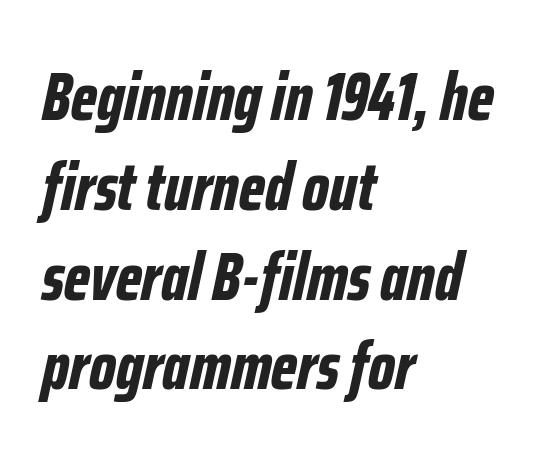
{"italic": "yes", "lean": "right", "slant_degrees": 12, "bold": "yes", "weight": "bold", "width": "condensed", "stroke_contrast": "low", "x_height": "medium", "monospaced": "no", "underline": "no", "align": "left", "line_spacing": "normal", "line_spacing_ratio": 1.32, "letter_spacing": "normal", "letter_spacing_em": 0.0, "glyph_px": 68}
